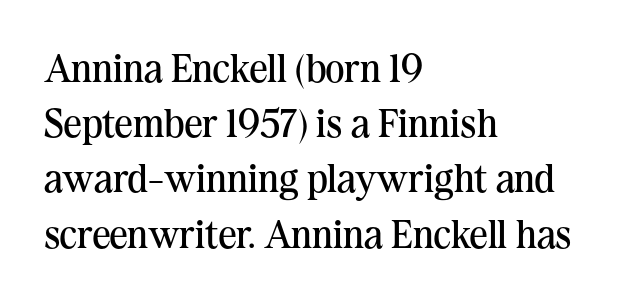
{"serif": "yes", "italic": "no", "bold": "no", "weight": "regular", "width": "normal", "stroke_contrast": "medium", "x_height": "medium", "monospaced": "no", "underline": "no", "align": "left", "line_spacing": "normal", "line_spacing_ratio": 1.38, "letter_spacing": "normal", "letter_spacing_em": 0.0, "glyph_px": 40}
